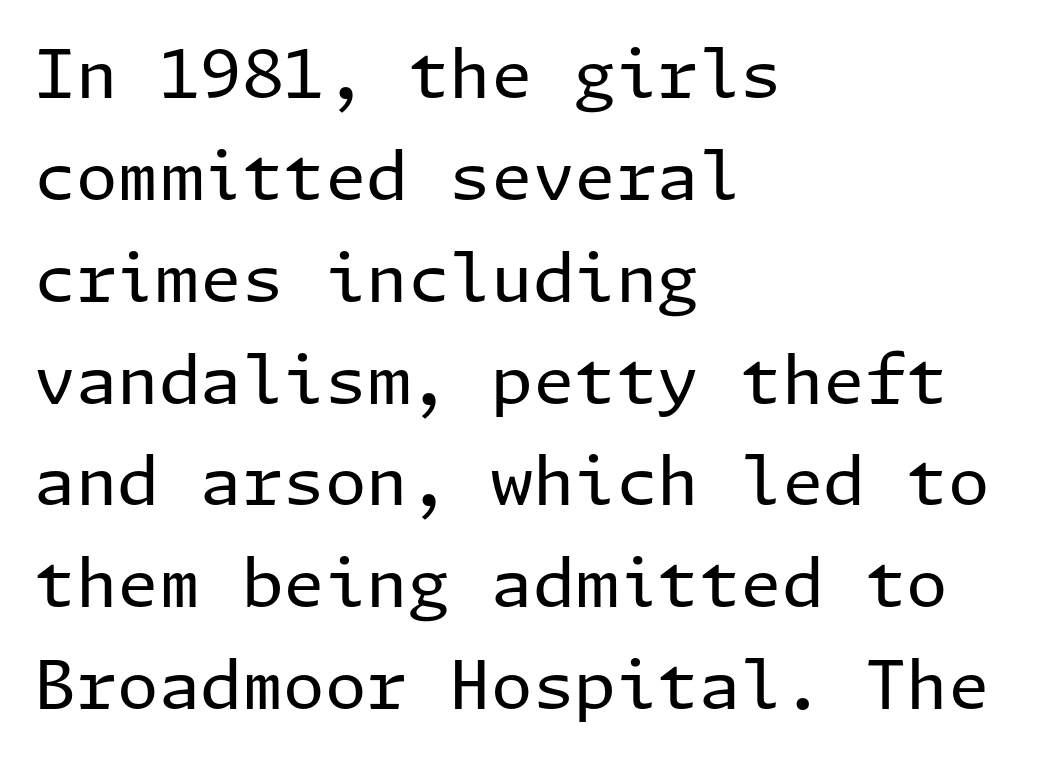
The image shows 67 px regular-weight sans-serif type, upright; set left-aligned, normal line spacing (1.52x), normal letter spacing, not underlined; low stroke contrast and a medium x-height.
